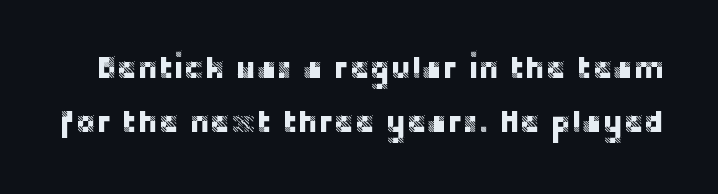
{"serif": "no", "italic": "no", "width": "normal", "stroke_contrast": "low", "x_height": "large", "monospaced": "no", "underline": "no", "line_spacing_ratio": 1.74, "letter_spacing": "normal", "letter_spacing_em": 0.0, "glyph_px": 31}
